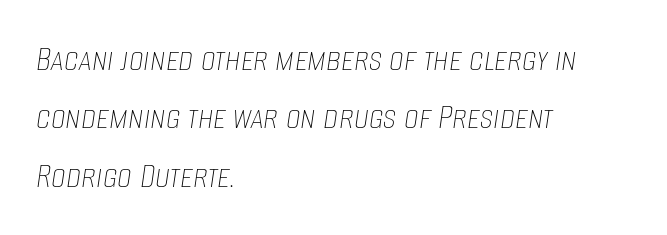
Words float on clear page, feet unadorned. Looks like regular typesetting: each glyph gets only the width it needs. Spacing between characters is what you'd get straight out of the box. Which margin do the lines hug? The left one — the right edge is uneven. Quick note: italic. Successive baselines arrive at the customary interval.
